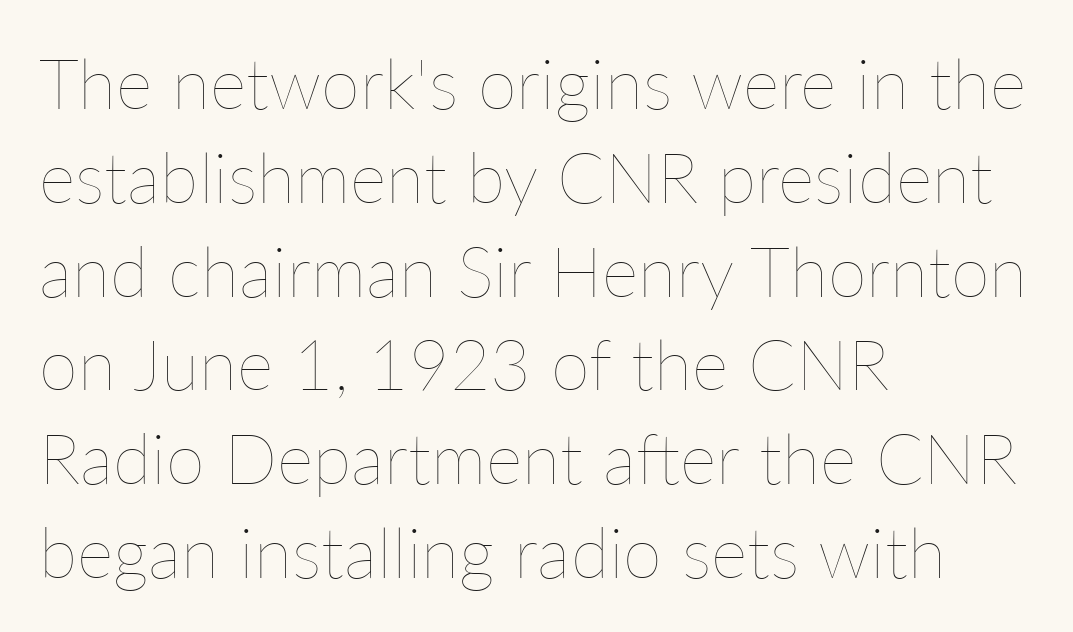
Q: Is the text bold? A: No.
Q: Is the text italic (slanted)? A: No, it is upright.
Q: Is the text underlined? A: No.
Q: How is the paragraph aligned? A: Left-aligned.
Q: Is the spacing between letters normal or unusually wide? A: Normal.
Q: Is the spacing between lines tight, normal or loose? A: Normal.
Q: Width (condensed, normal, or wide)? A: Normal.
Q: Stroke contrast? A: Low.
Q: x-height? A: Medium.
Q: Monospaced? A: No.
